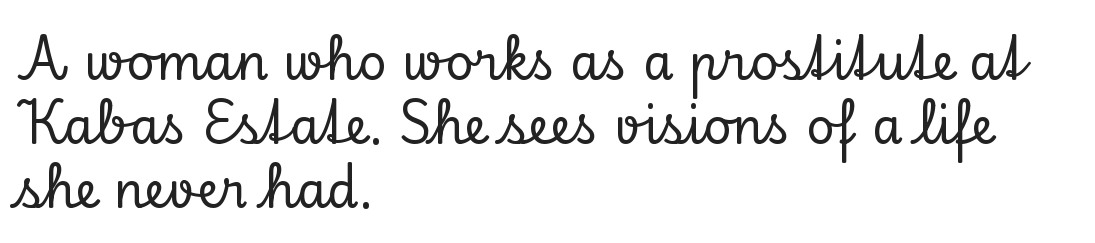
Descender tails drop into unmarked territory. Ordinary non-slanted type is in use. In terms of leading, this rendering sits right in the middle. Leftover space on each line is placed entirely after the last word. The letters advance in unequal steps, a hallmark of proportional type. This sample uses plain, unmodified letter spacing.
